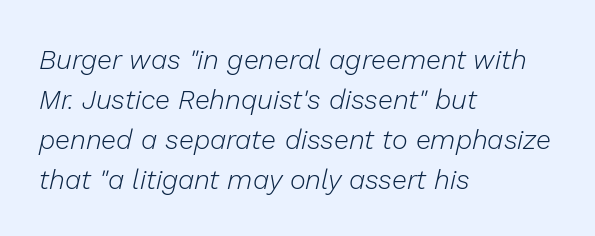
{"italic": "yes", "lean": "right", "slant_degrees": 13, "bold": "no", "underline": "no", "align": "left", "line_spacing": "normal", "line_spacing_ratio": 1.48, "letter_spacing": "normal", "letter_spacing_em": 0.0, "glyph_px": 27}
